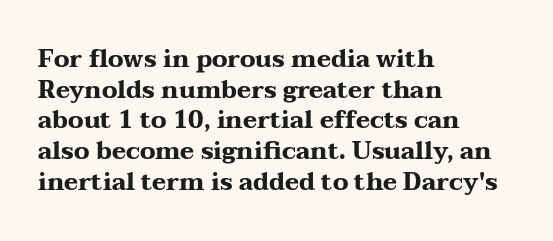
Summary of weight: heavy, a full bold. Tracking value appears to be zero — textbook default spacing. No italicization has been applied; the sample stays upright. The words here are not underlined. A normal amount of white space separates one row of letters from the next.
